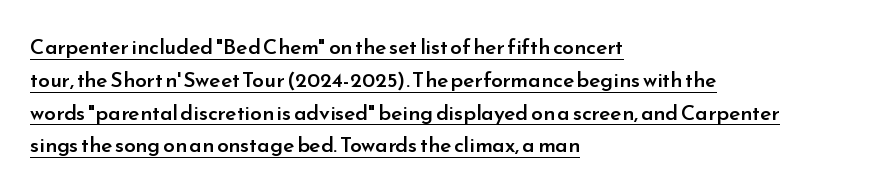
{"italic": "no", "bold": "semi", "underline": "yes", "align": "left", "line_spacing": "normal", "line_spacing_ratio": 1.56, "letter_spacing": "normal", "letter_spacing_em": 0.0, "glyph_px": 21}
